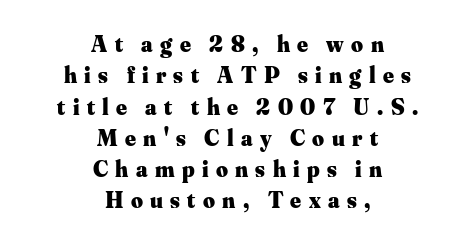
The image shows 23 px bold type, upright; set centered, normal line spacing (1.36x), unusually wide letter spacing (+0.32 em), not underlined.
